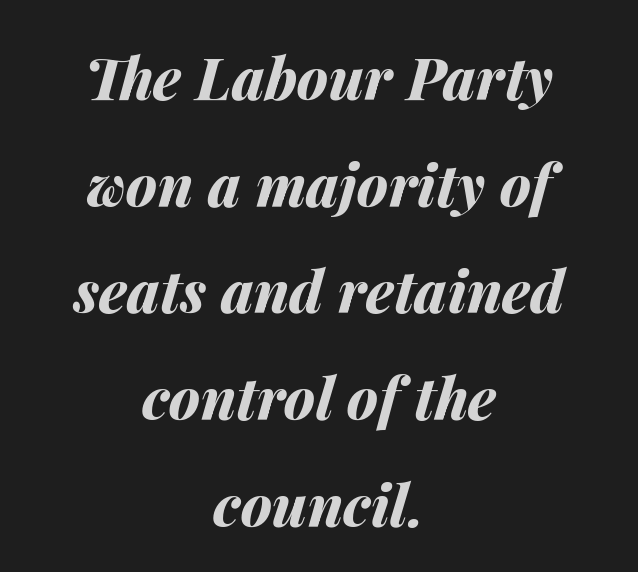
{"italic": "yes", "lean": "right", "slant_degrees": 14, "bold": "yes", "weight": "bold", "width": "normal", "stroke_contrast": "medium", "x_height": "medium", "monospaced": "no", "underline": "no", "align": "center", "line_spacing_ratio": 1.84, "letter_spacing": "normal", "letter_spacing_em": 0.0, "glyph_px": 58}
